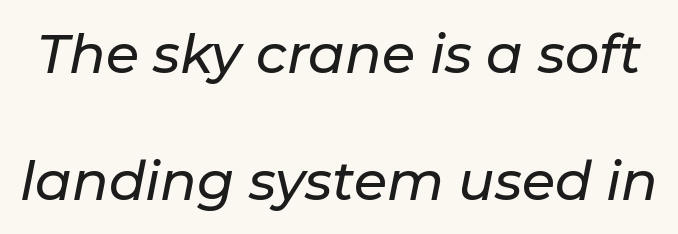
Q: Is the text italic (slanted)? A: Yes, it leans right by about 11 degrees.
Q: Is the text underlined? A: No.
Q: Is the spacing between letters normal or unusually wide? A: Normal.
Q: Is the spacing between lines tight, normal or loose? A: Loose.
Q: Width (condensed, normal, or wide)? A: Normal.
Q: Stroke contrast? A: Low.
Q: x-height? A: Medium.
Q: Monospaced? A: No.
